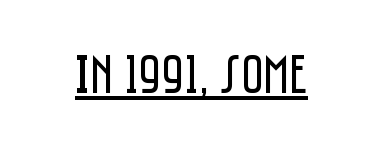
The image shows 55 px regular-weight, condensed sans-serif type, upright; set normal letter spacing, underlined; low stroke contrast and a large x-height.
